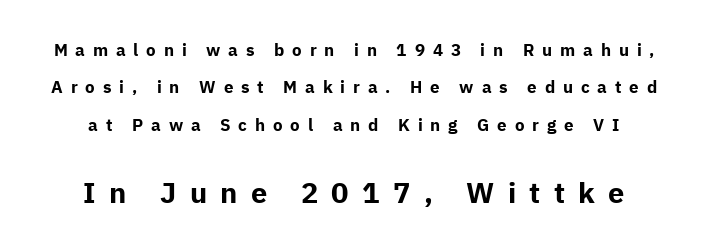
{"serif": "no", "italic": "no", "bold": "yes", "weight": "bold", "width": "normal", "stroke_contrast": "low", "x_height": "medium", "monospaced": "no", "underline": "no", "line_spacing": "loose", "line_spacing_ratio": 2.2, "letter_spacing": "wide", "letter_spacing_em": 0.46, "larger_block": "second", "size_ratio": 1.71, "glyph_px": 29}
